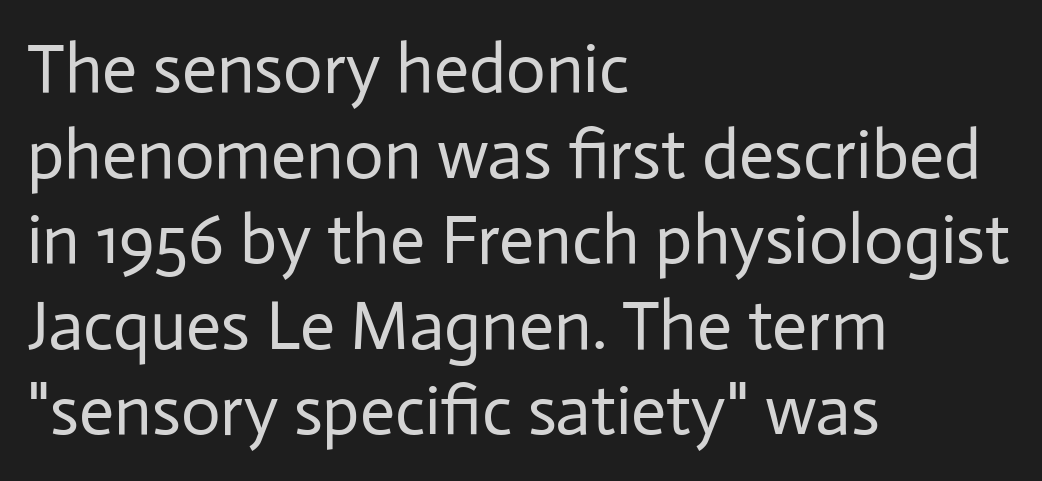
{"serif": "no", "italic": "no", "bold": "no", "weight": "regular", "width": "normal", "stroke_contrast": "low", "x_height": "medium", "monospaced": "no", "underline": "no", "align": "left", "line_spacing_ratio": 1.24, "letter_spacing": "normal", "letter_spacing_em": 0.0, "glyph_px": 69}
